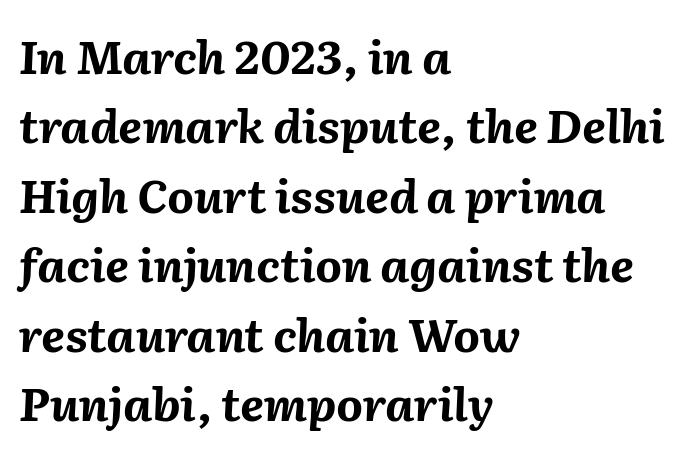
The image shows 46 px bold type, italic (leaning right); set left-aligned, normal line spacing (1.51x), normal letter spacing, not underlined; medium stroke contrast and a medium x-height.
